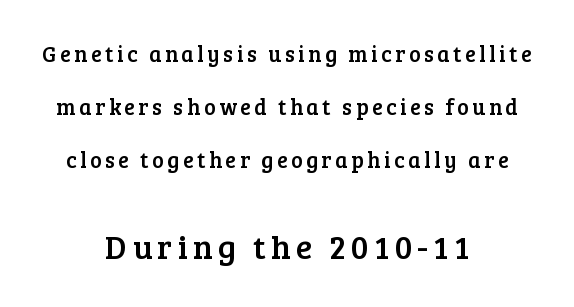
This sample has the flowing, uneven cadence of proportional lettering. Lines of text with bare space underneath. Casual observation: everything's sitting right in the middle. Size contrast runs from small at the top to large at the bottom. Type style note: has serifs.
